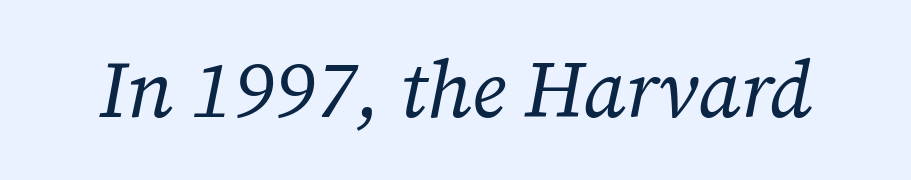
Letter spacing: default. The designer went with a serif here, giving each stem small feet. The cut favours lightness, reaching ordinary text weight at its darkest. Only glyphs here, with clear space below each row.
